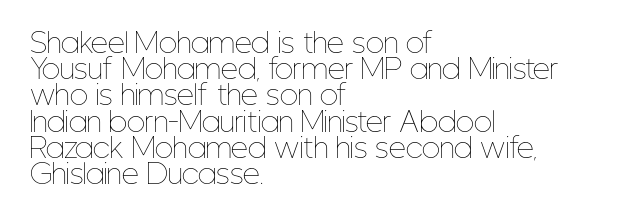
Each line starts at the same left margin while the right side varies. The space directly below the letters is spotless. Is the letter spacing exaggerated? No — it looks like the ordinary default. Does the leading feel generous? Not at all — it's pinched.
